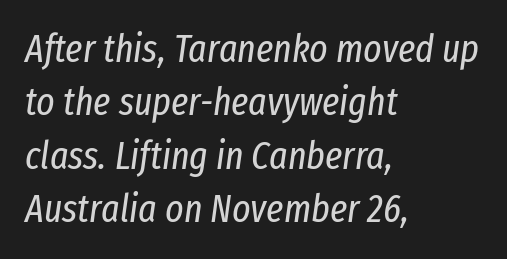
The vertical gap from one line to the next is medium. Here the designer chose a conventional face with non-uniform glyph widths. Stroke mass is kept to a normal reading level or below. The paragraph shown leans on its left margin.
